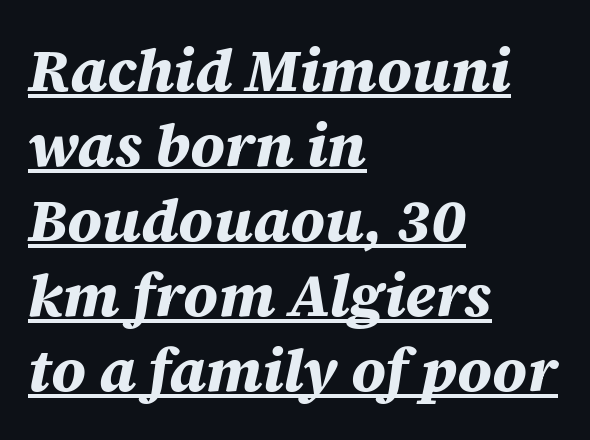
The image shows 60 px bold type, italic (leaning right); set left-aligned, normal line spacing (1.25x), normal letter spacing, underlined; medium stroke contrast and a large x-height.
